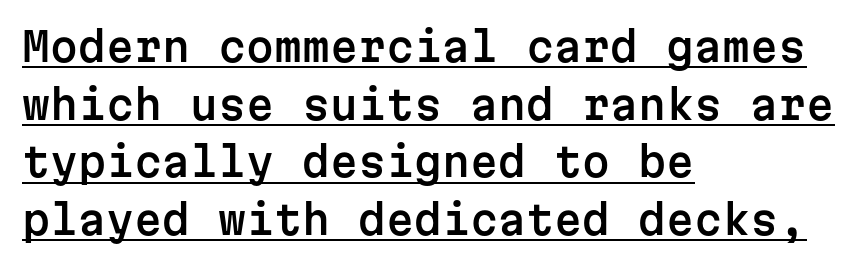
Q: Is the text italic (slanted)? A: No, it is upright.
Q: Is the typeface a serif or a sans-serif typeface? A: Sans-serif.
Q: Is the text underlined? A: Yes.
Q: How is the paragraph aligned? A: Left-aligned.
Q: Is the spacing between letters normal or unusually wide? A: Normal.
Q: Is the spacing between lines tight, normal or loose? A: Normal.
Q: Width (condensed, normal, or wide)? A: Normal.
Q: Stroke contrast? A: Low.
Q: x-height? A: Medium.
Q: Monospaced? A: Yes.
